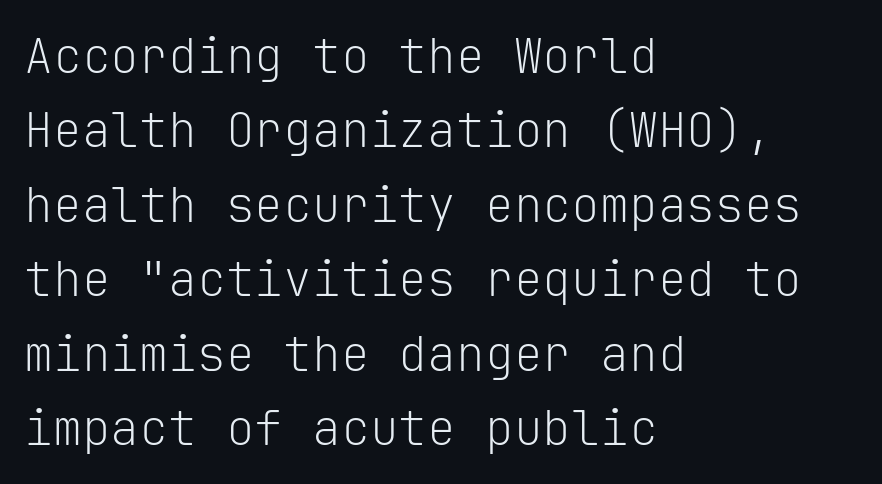
The image shows 48 px light sans-serif type, upright, monospaced; set left-aligned, normal line spacing (1.55x), normal letter spacing, not underlined; low stroke contrast and a medium x-height.
